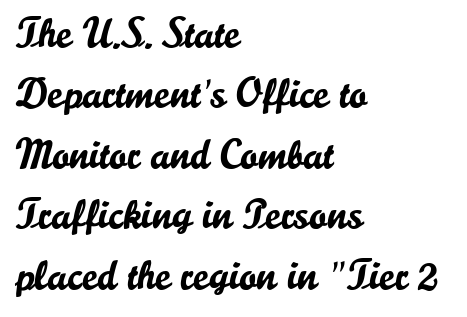
Q: Is the text italic (slanted)? A: Yes.
Q: Is the typeface a serif or a sans-serif typeface? A: Sans-serif.
Q: Is the text underlined? A: No.
Q: How is the paragraph aligned? A: Left-aligned.
Q: Is the spacing between letters normal or unusually wide? A: Normal.
Q: Is the spacing between lines tight, normal or loose? A: Normal.
Q: Width (condensed, normal, or wide)? A: Normal.
Q: Stroke contrast? A: Low.
Q: x-height? A: Small.
Q: Monospaced? A: No.
